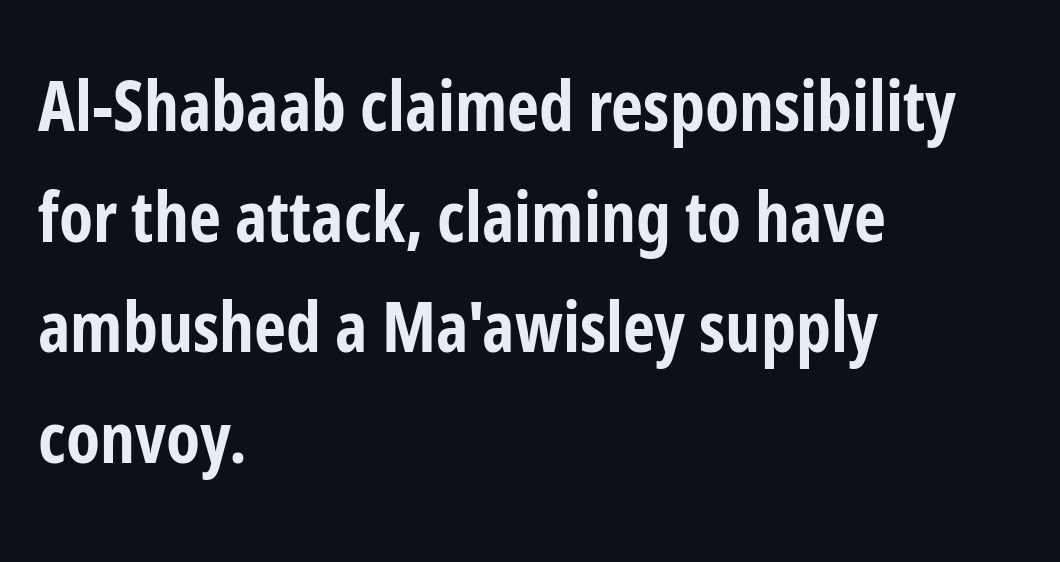
{"serif": "no", "italic": "no", "bold": "yes", "weight": "bold", "width": "condensed", "stroke_contrast": "low", "x_height": "medium", "monospaced": "no", "underline": "no", "align": "left", "line_spacing": "normal", "line_spacing_ratio": 1.58, "letter_spacing": "normal", "letter_spacing_em": 0.0, "glyph_px": 70}
